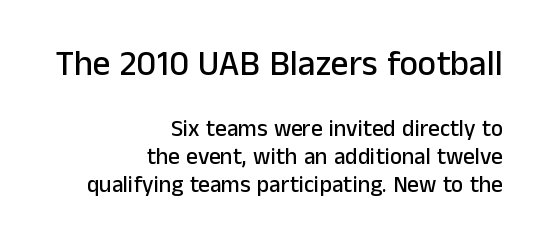
Looks like regular typesetting: each glyph gets only the width it needs. The paragraph has a hard right edge and a soft left edge. Ascenders rise straight up at ninety degrees. How are the letters spaced? Ordinarily, with no added tracking.
